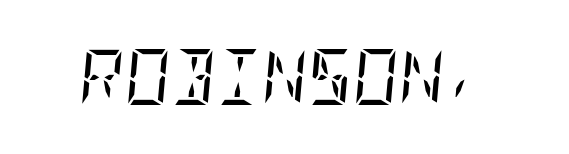
{"serif": "yes", "italic": "yes", "lean": "right", "slant_degrees": 5, "bold": "no", "weight": "regular", "width": "condensed", "stroke_contrast": "low", "x_height": "large", "underline": "no", "letter_spacing": "normal", "letter_spacing_em": 0.0, "glyph_px": 56}
